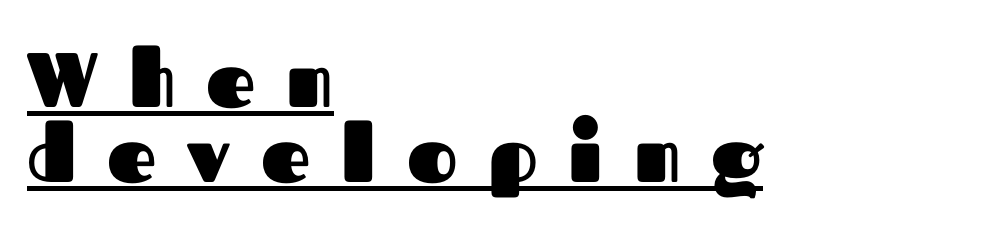
Q: Is the text bold? A: Yes.
Q: Is the text italic (slanted)? A: No, it is upright.
Q: Is the typeface a serif or a sans-serif typeface? A: Sans-serif.
Q: Is the text underlined? A: Yes.
Q: How is the paragraph aligned? A: Left-aligned.
Q: Is the spacing between letters normal or unusually wide? A: Unusually wide.
Q: Is the spacing between lines tight, normal or loose? A: Tight.
Q: Width (condensed, normal, or wide)? A: Normal.
Q: Stroke contrast? A: Medium.
Q: x-height? A: Medium.
Q: Monospaced? A: No.
